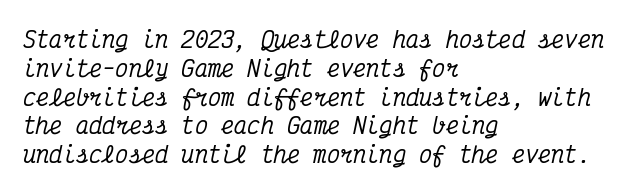
{"italic": "yes", "lean": "right", "slant_degrees": 12, "underline": "no", "align": "left", "line_spacing": "normal", "line_spacing_ratio": 1.31, "letter_spacing": "normal", "letter_spacing_em": 0.0, "glyph_px": 22}
